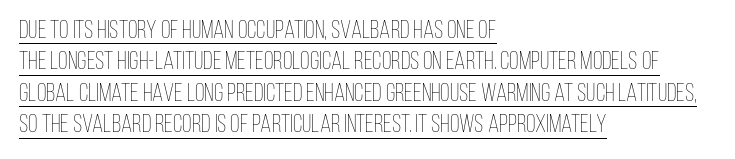
The image shows 25 px text type, upright; set left-aligned, normal line spacing (1.26x), normal letter spacing, underlined.
